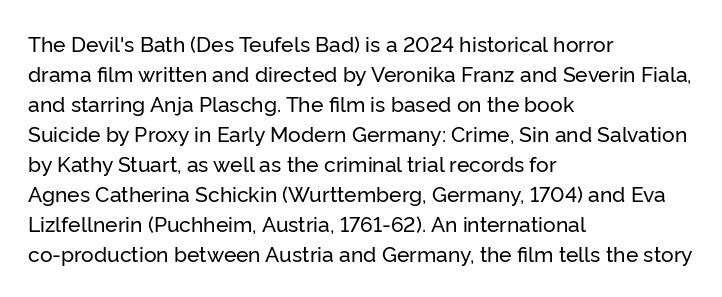
{"italic": "no", "underline": "no", "align": "left", "line_spacing": "normal", "line_spacing_ratio": 1.43, "letter_spacing": "normal", "letter_spacing_em": 0.0, "glyph_px": 21}
